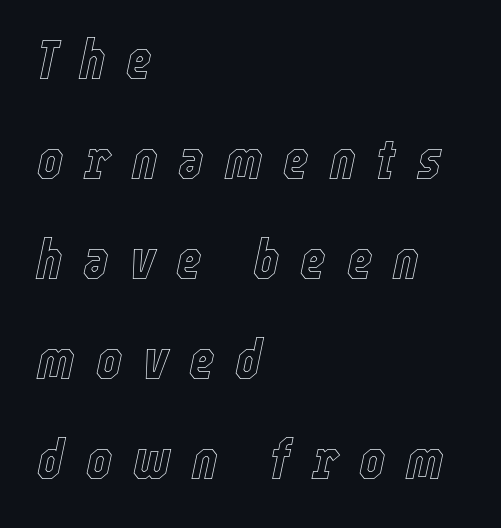
{"italic": "yes", "lean": "right", "slant_degrees": 12, "width": "condensed", "x_height": "medium", "monospaced": "no", "underline": "no", "align": "left", "line_spacing_ratio": 1.82, "letter_spacing": "wide", "letter_spacing_em": 0.38, "glyph_px": 55}
